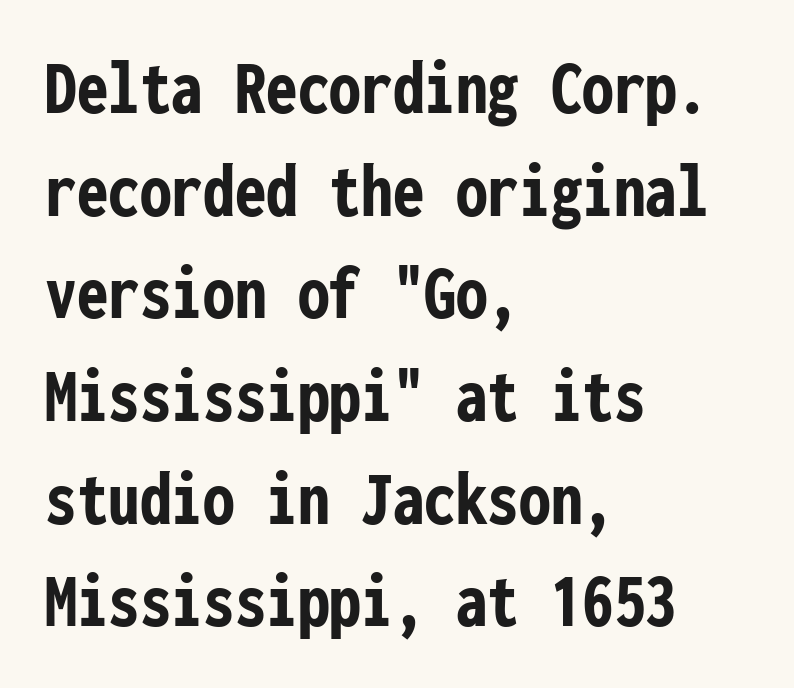
{"serif": "no", "italic": "no", "bold": "yes", "weight": "semibold", "width": "condensed", "stroke_contrast": "low", "x_height": "medium", "monospaced": "yes", "underline": "no", "align": "left", "line_spacing": "normal", "line_spacing_ratio": 1.3, "letter_spacing": "normal", "letter_spacing_em": 0.0, "glyph_px": 79}
